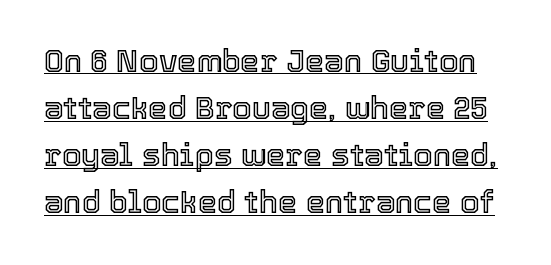
Q: Is the text italic (slanted)? A: No, it is upright.
Q: Is the text underlined? A: Yes.
Q: Is the spacing between letters normal or unusually wide? A: Normal.
Q: Is the spacing between lines tight, normal or loose? A: Normal.
Q: Width (condensed, normal, or wide)? A: Normal.
Q: x-height? A: Medium.
Q: Monospaced? A: No.
